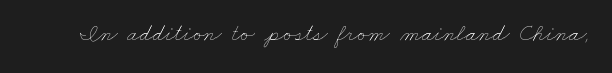
Rule under the text: the space is simply empty. What stands out about the letter spacing? Nothing — it is the standard amount. Think standard paragraph weight, or any step lighter than that.
